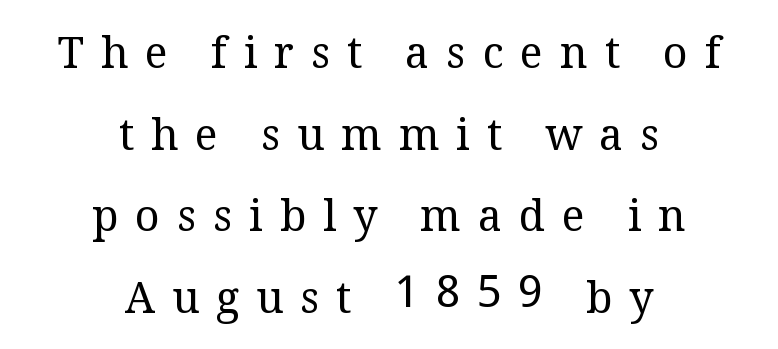
Q: Is the text bold? A: No.
Q: Is the text italic (slanted)? A: No, it is upright.
Q: Is the typeface a serif or a sans-serif typeface? A: Serif.
Q: Is the text underlined? A: No.
Q: How is the paragraph aligned? A: Centered.
Q: Is the spacing between letters normal or unusually wide? A: Unusually wide.
Q: Is the spacing between lines tight, normal or loose? A: Loose.
Q: Width (condensed, normal, or wide)? A: Normal.
Q: Stroke contrast? A: Medium.
Q: x-height? A: Medium.
Q: Monospaced? A: No.
